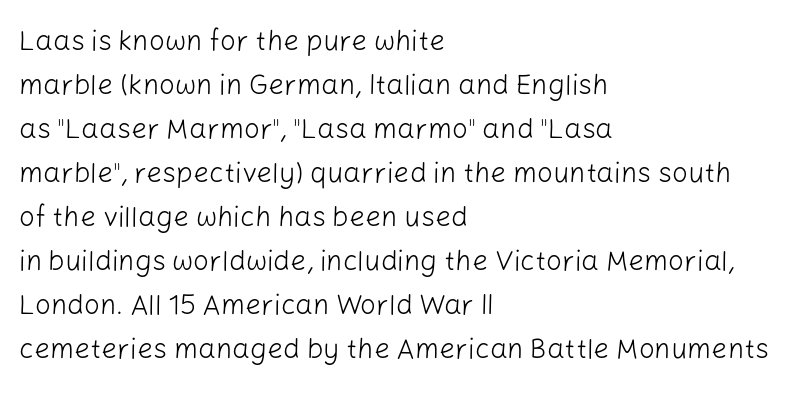
The weight tops out at a normal text grade. Unmarked baselines from the first word to the last. This sample uses an upright cut, with every glyph sitting square on the baseline. Notice how the passage keeps a crisp vertical edge on the left only. Horizontal bands of white between lines are of average thickness. Between one letter and the next there's only the usual sliver of space.
